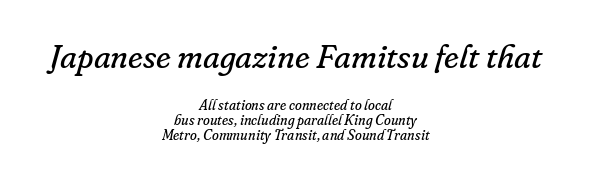
Each letter keeps its own natural width here, so spacing adapts to shape. In terms of leading, this rendering errs on the cramped side. Compared with typical body copy, the letter spacing here is the same. Style check: oblique. Honestly, there is no underline to notice here at all.
